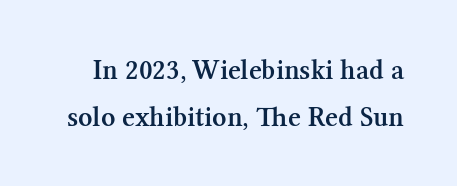
The image shows 28 px semibold serif type, upright; set normal line spacing (1.67x), normal letter spacing, not underlined; medium stroke contrast and a medium x-height.
